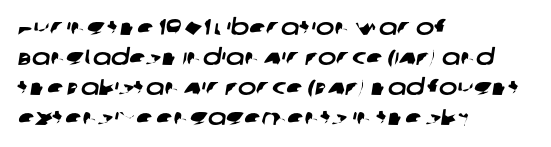
{"underline": "no", "align": "left", "line_spacing": "normal", "line_spacing_ratio": 1.36, "letter_spacing": "normal", "letter_spacing_em": 0.0, "glyph_px": 22}
